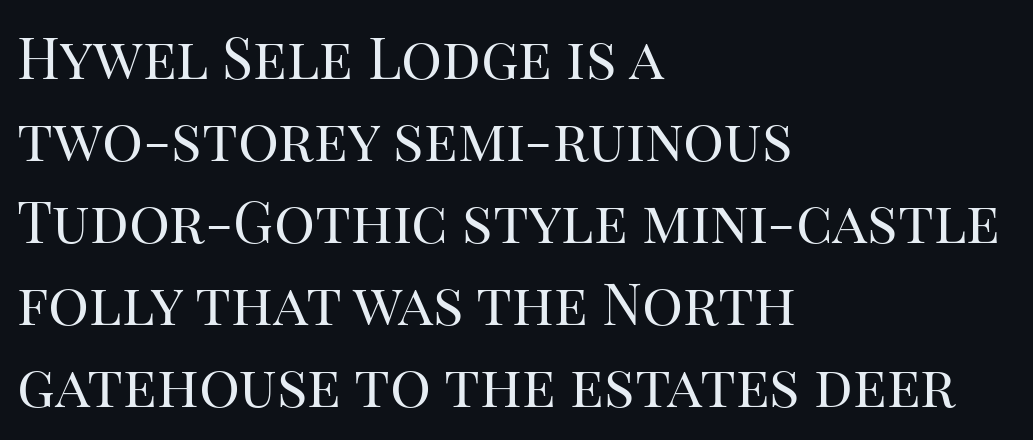
The image shows 57 px regular-weight serif type, upright; set left-aligned, normal line spacing (1.44x), normal letter spacing, not underlined; high stroke contrast and a large x-height.
